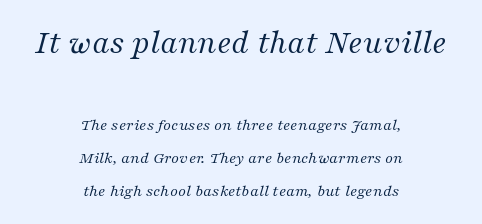
Each letter's strokes conclude with small projecting serifs. Horizontally, the lines are justified to the midpoint only. Nothing unusual about the tracking: characters are spaced as the font intends. Of the two passages, the one on top uses the larger point size. The passage shown stacks its lines with a broad gap.
